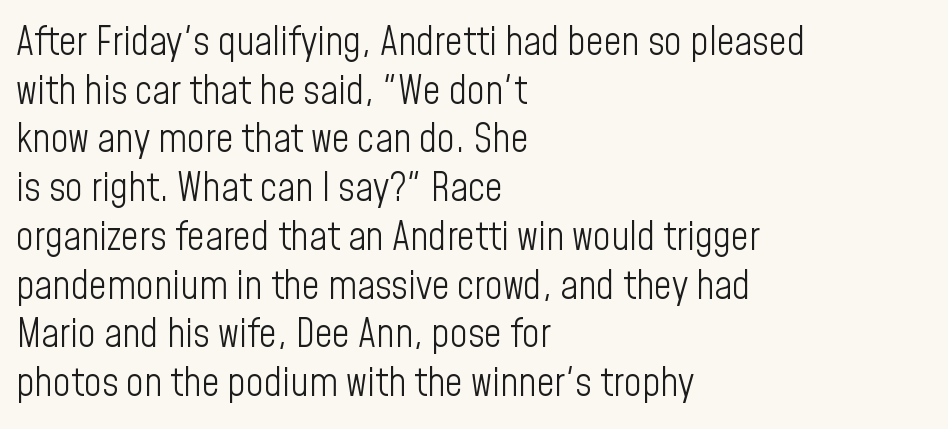
Each letter keeps its own natural width here, so spacing adapts to shape. Layout note: lines flush left. Classification — sans serif. Whoever set this chose a conventional vertical rhythm.
